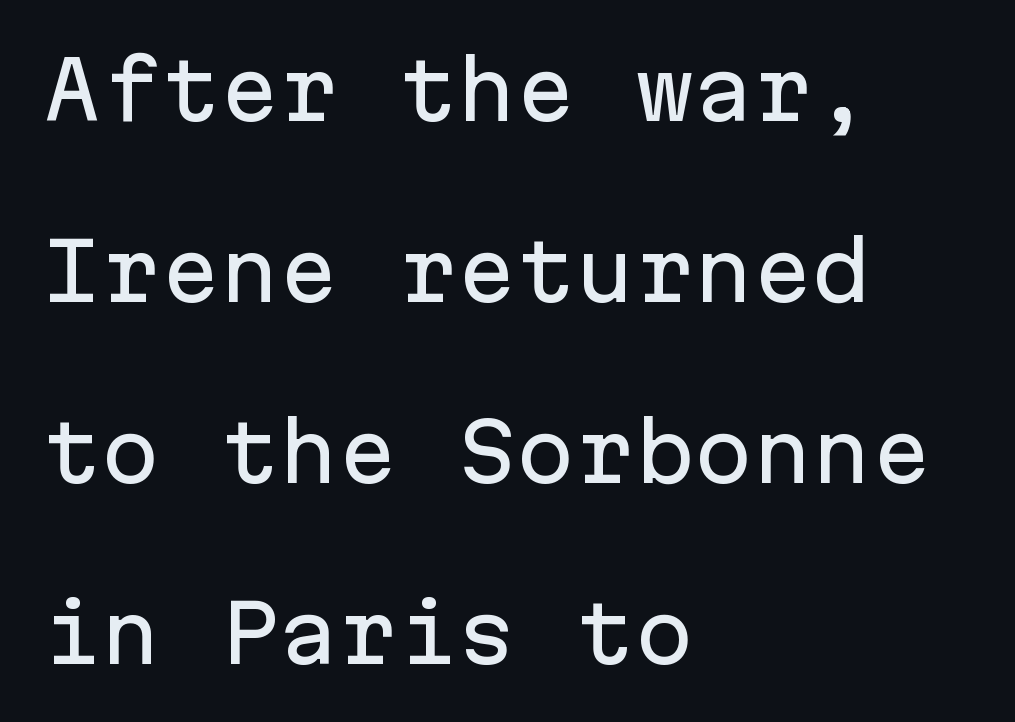
The area under the type is left untouched. The rendering uses a large line-height, opening up the rows. Honestly, the letter spacing is just normal — you wouldn't notice it. Spacing verdict: monospaced, one width for all characters. Compared with a centered layout, this one pins lines to the left instead. Classification — sans serif.
